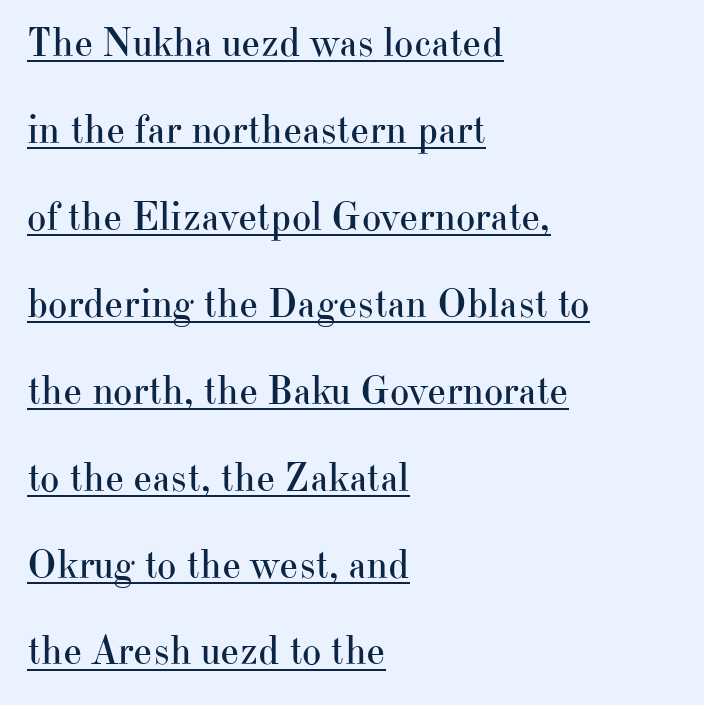
The type is set solid horizontally, with unmodified tracking. Character widths vary here, with narrow letters taking less room than wide ones. The lines are spread far apart with generous leading. Does a line run under the words? Yes, clearly. The typography opts for an upright posture over an oblique one.
